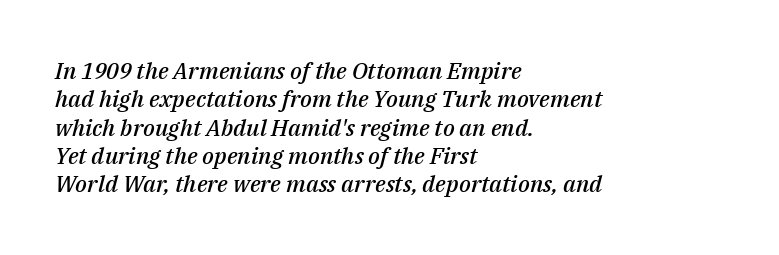
The image shows 23 px text type, italic (leaning right); set left-aligned, line spacing 1.23x, normal letter spacing, not underlined.
